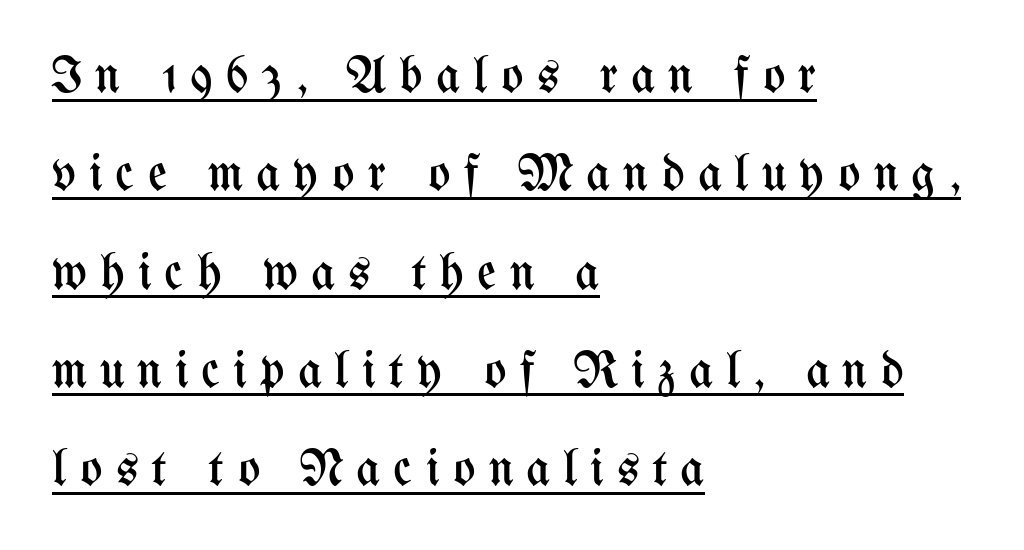
The image shows 52 px regular-weight, condensed type, upright; set left-aligned, line spacing 1.89x, unusually wide letter spacing (+0.25 em), underlined; medium stroke contrast and a medium x-height.
